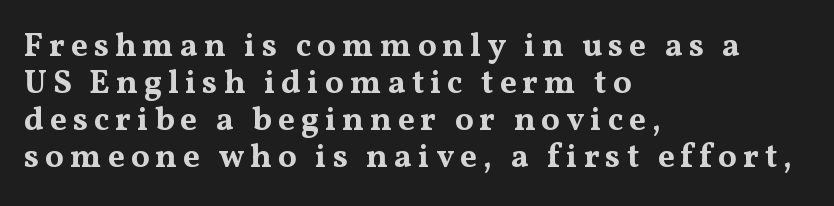
Q: Is the text bold? A: Yes.
Q: Is the text italic (slanted)? A: No, it is upright.
Q: Is the typeface a serif or a sans-serif typeface? A: Serif.
Q: Is the text underlined? A: No.
Q: How is the paragraph aligned? A: Left-aligned.
Q: Is the spacing between lines tight, normal or loose? A: Tight.
Q: Width (condensed, normal, or wide)? A: Wide.
Q: Stroke contrast? A: Medium.
Q: x-height? A: Medium.
Q: Monospaced? A: No.
